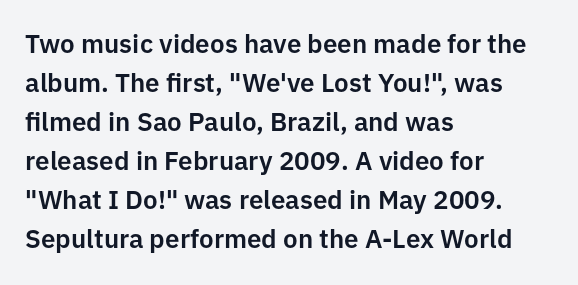
The compositor pushed each line to the left boundary. Every stem runs plumb, perpendicular to the baseline. This sample keeps an unexceptional amount of space between lines. Here the glyphs are tracked normally, forming tight word shapes. Descender tails drop into unmarked territory.
